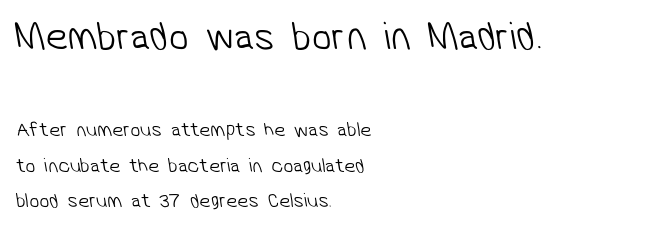
The image shows 40 px light sans-serif type; set left-aligned, line spacing 1.78x, normal letter spacing, not underlined; the first (top) block is 2.0x larger; low stroke contrast and a medium x-height.
